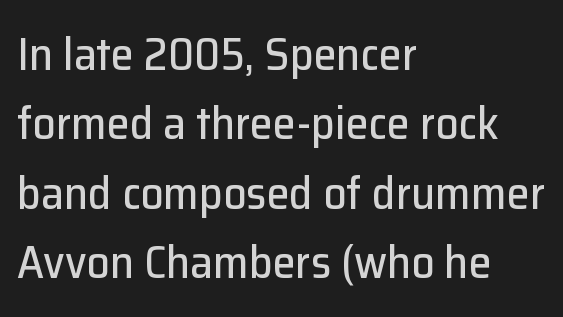
Q: Is the text italic (slanted)? A: No, it is upright.
Q: Is the typeface a serif or a sans-serif typeface? A: Sans-serif.
Q: Is the text underlined? A: No.
Q: How is the paragraph aligned? A: Left-aligned.
Q: Is the spacing between letters normal or unusually wide? A: Normal.
Q: Is the spacing between lines tight, normal or loose? A: Normal.
Q: Width (condensed, normal, or wide)? A: Normal.
Q: Stroke contrast? A: Low.
Q: x-height? A: Medium.
Q: Monospaced? A: No.
